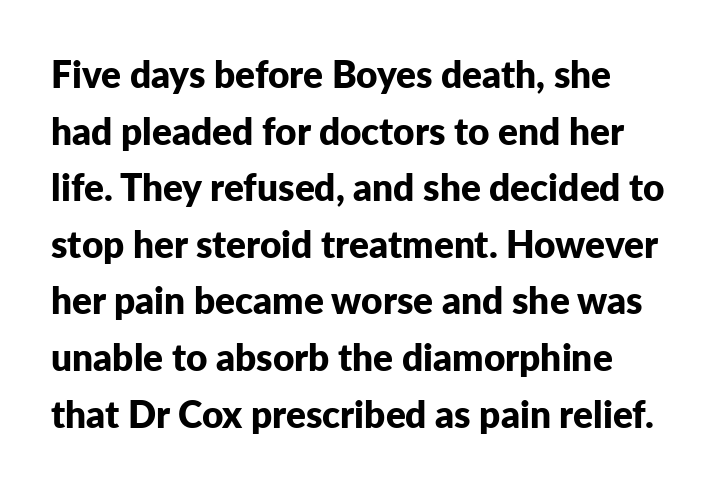
The image shows 37 px bold sans-serif type, upright; set normal line spacing (1.53x), normal letter spacing, not underlined; low stroke contrast and a medium x-height.
